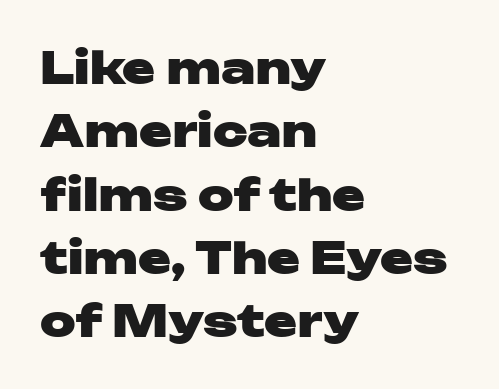
Q: Is the text bold? A: Yes.
Q: Is the text italic (slanted)? A: No, it is upright.
Q: Is the typeface a serif or a sans-serif typeface? A: Sans-serif.
Q: Is the text underlined? A: No.
Q: How is the paragraph aligned? A: Left-aligned.
Q: Is the spacing between letters normal or unusually wide? A: Normal.
Q: Is the spacing between lines tight, normal or loose? A: Normal.
Q: Width (condensed, normal, or wide)? A: Wide.
Q: Stroke contrast? A: Low.
Q: x-height? A: Medium.
Q: Monospaced? A: No.
